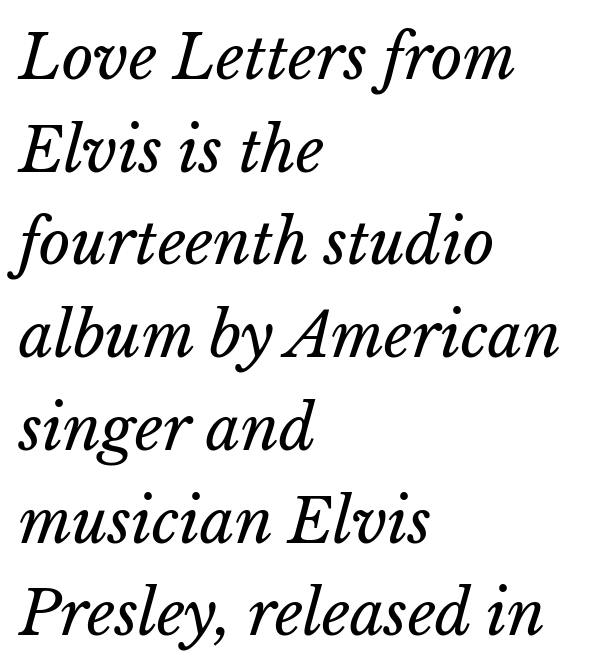
{"bold": "no", "weight": "regular", "width": "normal", "stroke_contrast": "low", "x_height": "medium", "monospaced": "no", "underline": "no", "align": "left", "line_spacing": "normal", "line_spacing_ratio": 1.52, "letter_spacing": "normal", "letter_spacing_em": 0.0, "glyph_px": 61}
